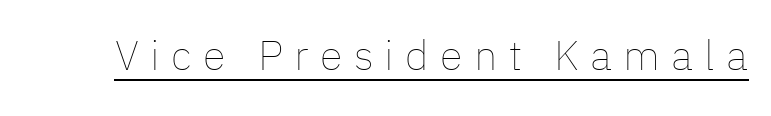
Q: Is the text bold? A: No.
Q: Is the text italic (slanted)? A: No, it is upright.
Q: Is the text underlined? A: Yes.
Q: Is the spacing between letters normal or unusually wide? A: Unusually wide.
Q: Width (condensed, normal, or wide)? A: Normal.
Q: Stroke contrast? A: Low.
Q: x-height? A: Medium.
Q: Monospaced? A: No.
